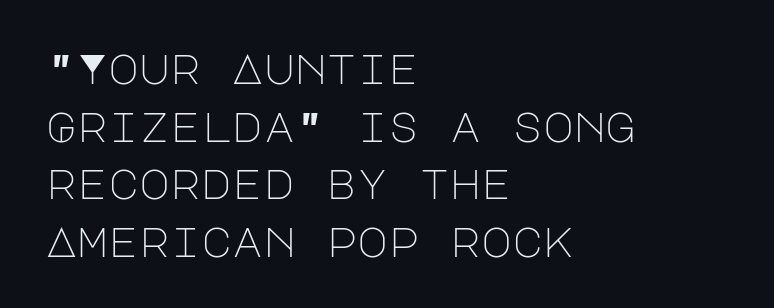
A bare baseline throughout the passage. If you drew a ruler down the left edge, every line would touch it. The letters carry no serifs — their stems end cleanly without finishing strokes. No extra ink here — the face is not bold. Vertically, the passage feels balanced, rows spaced as you'd expect.
